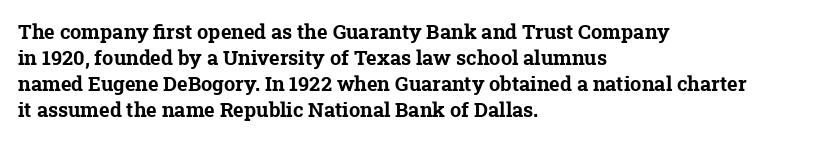
Set as a true bold cut, around the 700 mark. The line-height multiplier appears to be the usual default. Underline: absent. Leftover space on each line is placed entirely after the last word.
